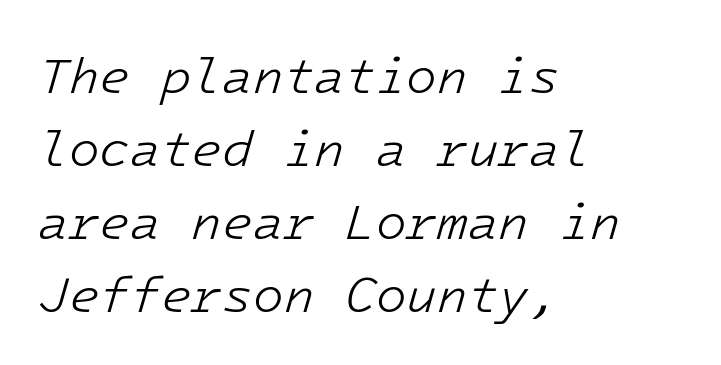
The image shows 50 px light type, italic (leaning right); set left-aligned, normal line spacing (1.46x), normal letter spacing, not underlined; low stroke contrast and a medium x-height.
